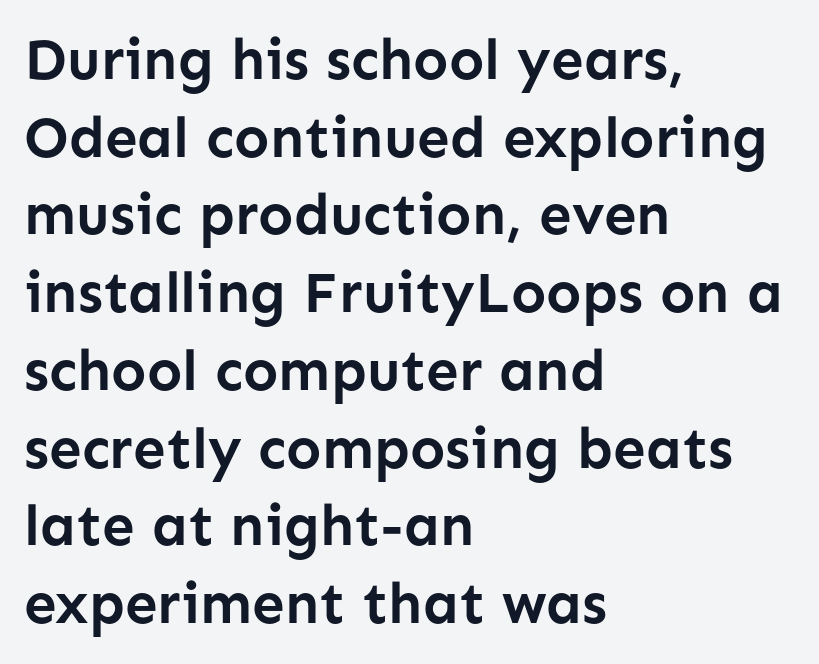
{"serif": "no", "italic": "no", "bold": "yes", "weight": "semibold", "width": "normal", "stroke_contrast": "low", "x_height": "medium", "monospaced": "no", "underline": "no", "align": "left", "line_spacing": "normal", "line_spacing_ratio": 1.34, "letter_spacing": "normal", "letter_spacing_em": 0.0, "glyph_px": 58}
